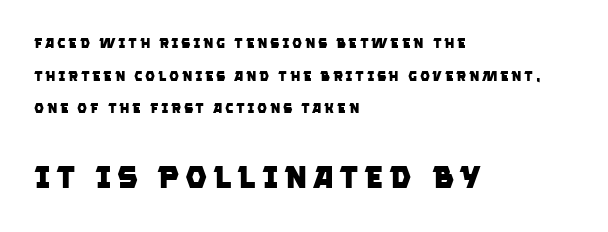
Q: Is the text bold? A: Yes.
Q: Is the typeface a serif or a sans-serif typeface? A: Sans-serif.
Q: Is the text underlined? A: No.
Q: How is the paragraph aligned? A: Left-aligned.
Q: Is the spacing between lines tight, normal or loose? A: Loose.
Q: Which block of text is set in a larger size, the first (top) or the second (bottom)? A: The second (bottom) one.
Q: Width (condensed, normal, or wide)? A: Normal.
Q: Stroke contrast? A: Low.
Q: x-height? A: Large.
Q: Monospaced? A: No.
